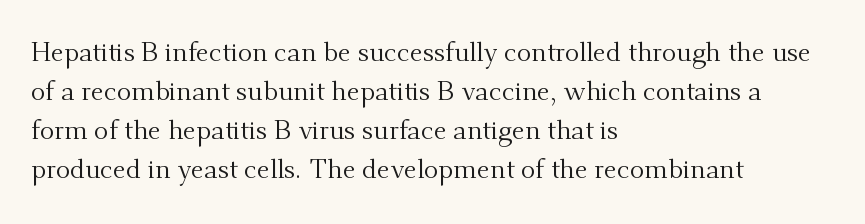
The image shows 27 px text type, upright; set left-aligned, normal line spacing (1.45x), normal letter spacing, not underlined.
